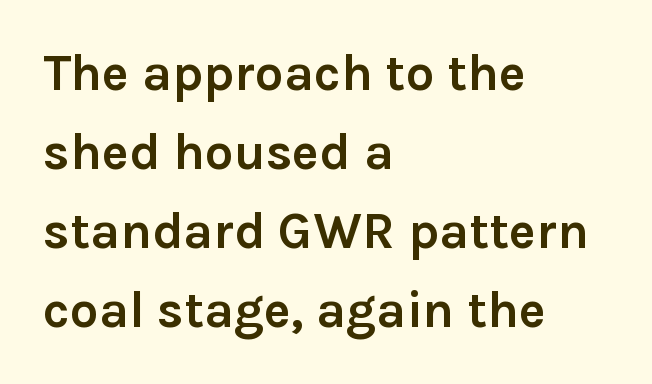
Q: Is the text bold? A: Yes.
Q: Is the text italic (slanted)? A: No, it is upright.
Q: Is the typeface a serif or a sans-serif typeface? A: Sans-serif.
Q: Is the text underlined? A: No.
Q: How is the paragraph aligned? A: Left-aligned.
Q: Is the spacing between letters normal or unusually wide? A: Normal.
Q: Is the spacing between lines tight, normal or loose? A: Normal.
Q: Width (condensed, normal, or wide)? A: Normal.
Q: Stroke contrast? A: Low.
Q: x-height? A: Medium.
Q: Monospaced? A: No.
